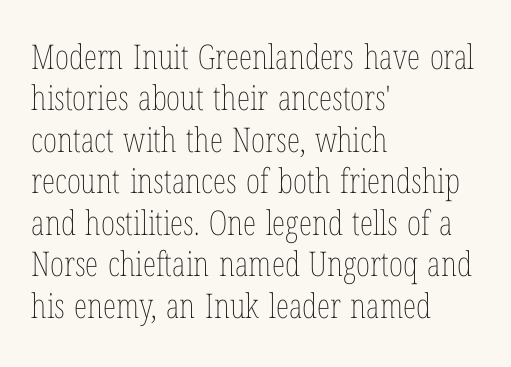
{"italic": "no", "bold": "no", "weight": "thin", "width": "condensed", "stroke_contrast": "low", "x_height": "medium", "monospaced": "no", "underline": "no", "align": "left", "line_spacing_ratio": 1.22, "letter_spacing": "normal", "letter_spacing_em": 0.0, "glyph_px": 34}
